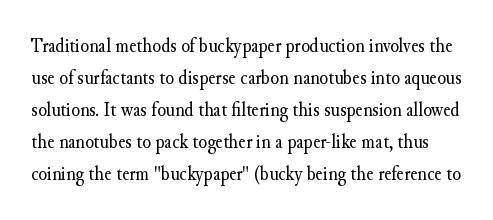
{"italic": "no", "bold": "no", "underline": "no", "line_spacing": "normal", "line_spacing_ratio": 1.6, "letter_spacing": "normal", "letter_spacing_em": 0.0, "glyph_px": 20}
